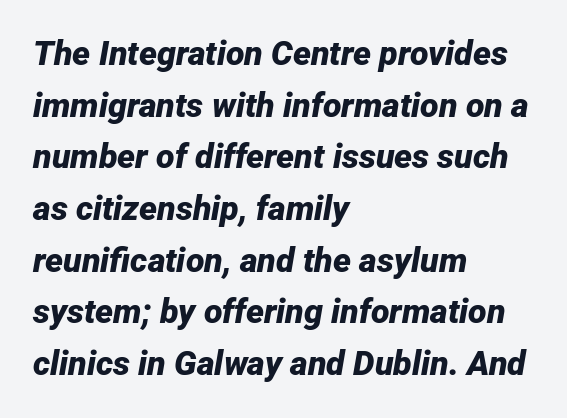
{"italic": "yes", "lean": "right", "slant_degrees": 12, "bold": "yes", "weight": "bold", "width": "normal", "stroke_contrast": "low", "x_height": "medium", "monospaced": "no", "underline": "no", "align": "left", "line_spacing": "normal", "line_spacing_ratio": 1.52, "letter_spacing": "normal", "letter_spacing_em": 0.0, "glyph_px": 34}
